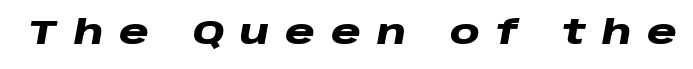
{"italic": "yes", "lean": "right", "slant_degrees": 10, "bold": "yes", "weight": "heavy", "width": "wide", "stroke_contrast": "low", "x_height": "large", "monospaced": "no", "underline": "no", "letter_spacing": "wide", "letter_spacing_em": 0.47, "glyph_px": 34}
